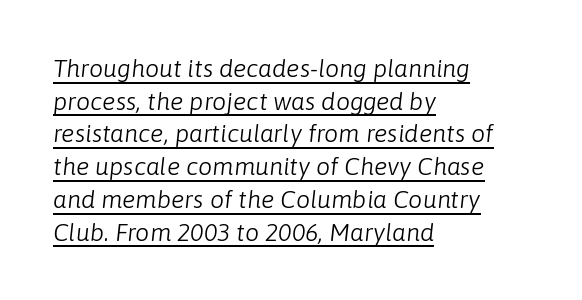
The image shows 25 px text type, italic (leaning right); set left-aligned, normal line spacing (1.31x), normal letter spacing, underlined.
